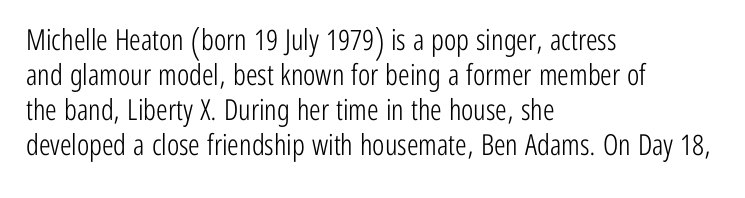
Q: Is the text bold? A: No.
Q: Is the text italic (slanted)? A: No, it is upright.
Q: Is the typeface a serif or a sans-serif typeface? A: Sans-serif.
Q: Is the text underlined? A: No.
Q: How is the paragraph aligned? A: Left-aligned.
Q: Is the spacing between letters normal or unusually wide? A: Normal.
Q: Width (condensed, normal, or wide)? A: Condensed.
Q: Stroke contrast? A: Low.
Q: x-height? A: Medium.
Q: Monospaced? A: No.
